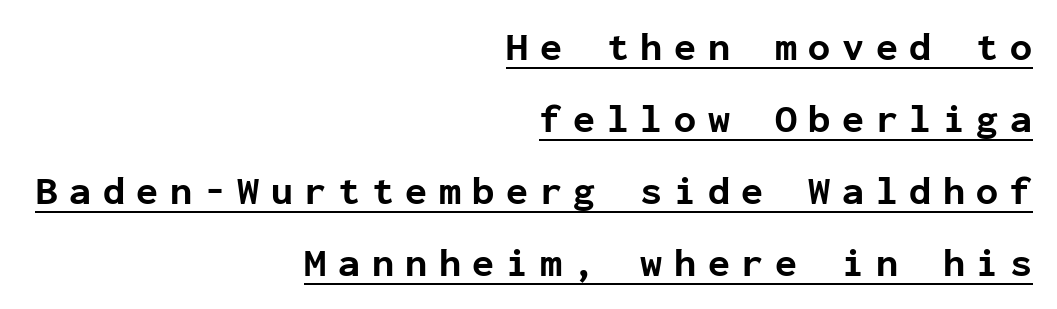
A full-strength bold gives these letters their thick strokes. Short and long lines alike share a common ending point at right. Looks like terminal output: every glyph gets an equal slot. This sample uses an upright cut, with every glyph sitting square on the baseline. These characters rest on top of a visible drawn line. The rendering inserts visible extra space after every character.
